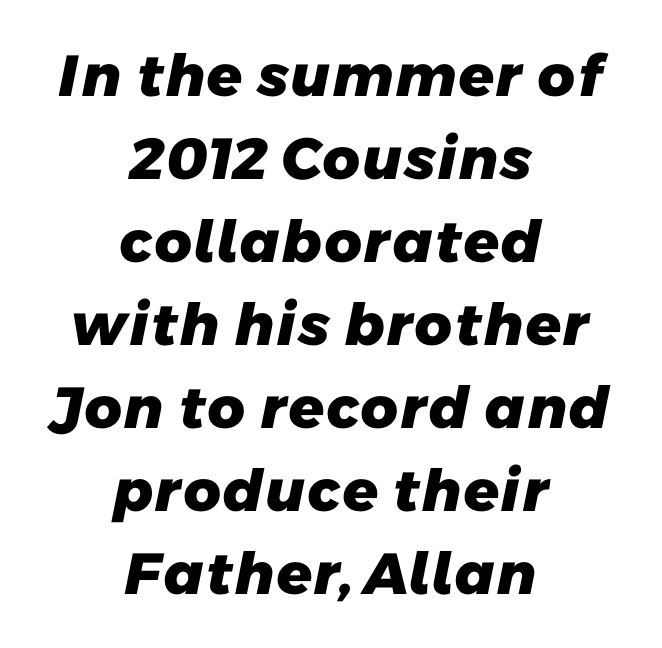
{"serif": "no", "bold": "yes", "weight": "heavy", "width": "normal", "stroke_contrast": "low", "x_height": "medium", "monospaced": "no", "underline": "no", "align": "center", "line_spacing": "normal", "line_spacing_ratio": 1.43, "letter_spacing": "normal", "letter_spacing_em": 0.0, "glyph_px": 58}
